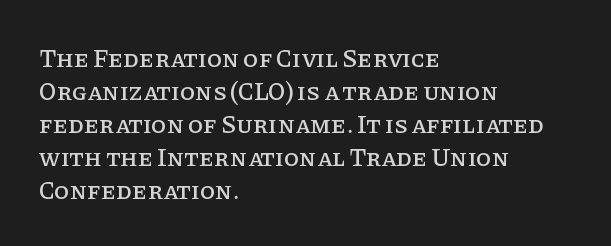
Every row of glyphs begins at an identical x-position on the left. Words appear dense and cohesive because spacing is normal. Unlike italic type, these characters show no tilt at all. Vertical spacing — default. Check under the words: just untouched page.
